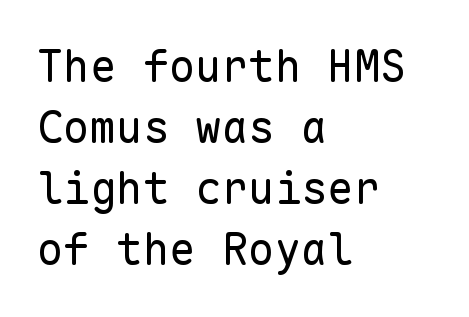
{"serif": "no", "italic": "no", "bold": "no", "weight": "regular", "width": "normal", "stroke_contrast": "low", "x_height": "medium", "monospaced": "yes", "underline": "no", "align": "left", "line_spacing": "normal", "line_spacing_ratio": 1.39, "letter_spacing": "normal", "letter_spacing_em": 0.0, "glyph_px": 44}
